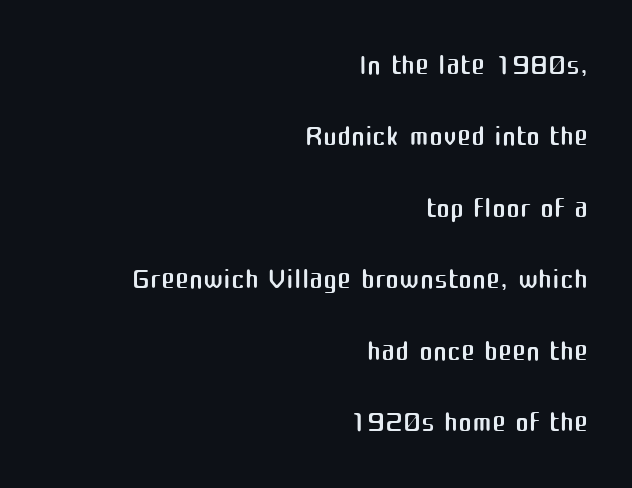
The image shows 42 px regular-weight sans-serif type, upright; set right-aligned, normal line spacing (1.7x), normal letter spacing, not underlined; medium stroke contrast and a medium x-height.
